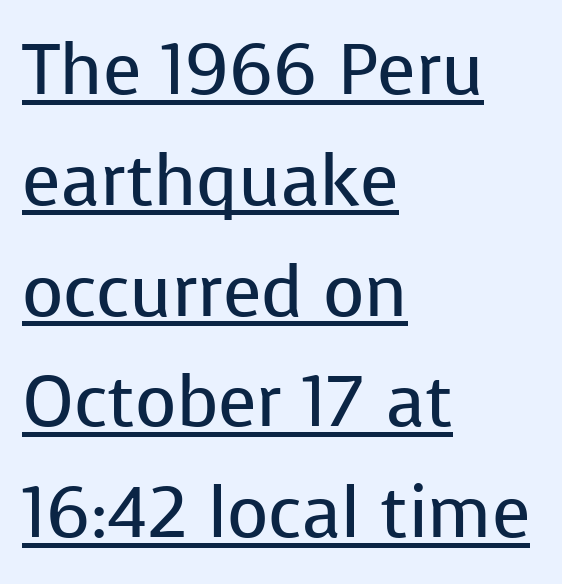
Q: Is the text bold? A: No.
Q: Is the text italic (slanted)? A: No, it is upright.
Q: Is the typeface a serif or a sans-serif typeface? A: Sans-serif.
Q: Is the text underlined? A: Yes.
Q: How is the paragraph aligned? A: Left-aligned.
Q: Is the spacing between letters normal or unusually wide? A: Normal.
Q: Is the spacing between lines tight, normal or loose? A: Normal.
Q: Width (condensed, normal, or wide)? A: Normal.
Q: Stroke contrast? A: Low.
Q: x-height? A: Medium.
Q: Monospaced? A: No.
